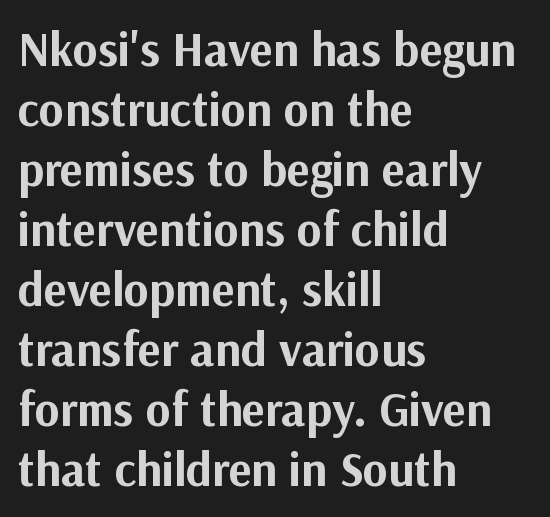
Q: Is the text bold? A: Yes.
Q: Is the text italic (slanted)? A: No, it is upright.
Q: Is the typeface a serif or a sans-serif typeface? A: Sans-serif.
Q: Is the text underlined? A: No.
Q: How is the paragraph aligned? A: Left-aligned.
Q: Is the spacing between letters normal or unusually wide? A: Normal.
Q: Is the spacing between lines tight, normal or loose? A: Normal.
Q: Width (condensed, normal, or wide)? A: Normal.
Q: Stroke contrast? A: Medium.
Q: x-height? A: Medium.
Q: Monospaced? A: No.
